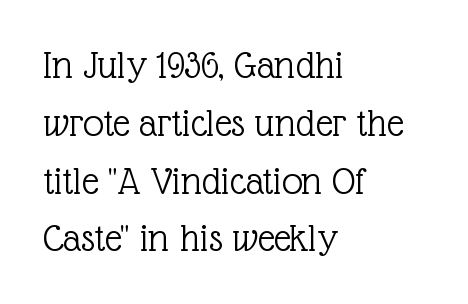
{"serif": "yes", "italic": "no", "bold": "no", "weight": "light", "width": "normal", "x_height": "medium", "monospaced": "no", "underline": "no", "align": "left", "line_spacing": "normal", "line_spacing_ratio": 1.41, "letter_spacing": "normal", "letter_spacing_em": 0.0, "glyph_px": 41}
